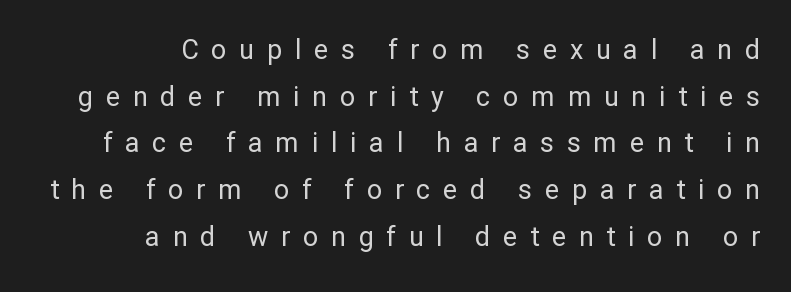
Q: Is the text bold? A: No.
Q: Is the text italic (slanted)? A: No, it is upright.
Q: Is the text underlined? A: No.
Q: How is the paragraph aligned? A: Right-aligned.
Q: Is the spacing between letters normal or unusually wide? A: Unusually wide.
